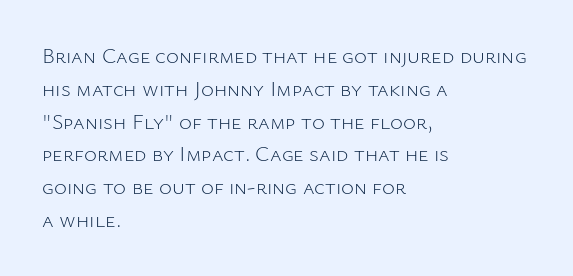
The image shows 22 px text type, upright; set left-aligned, normal line spacing (1.49x), normal letter spacing, not underlined.
